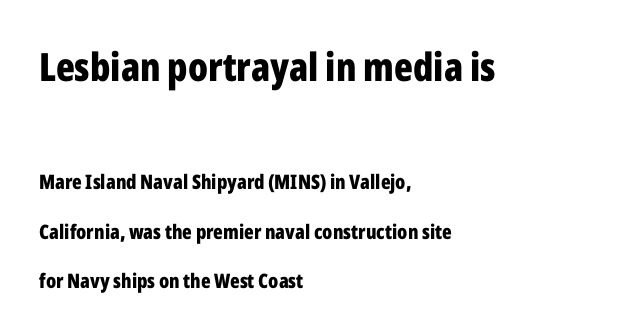
The image shows 39 px bold, condensed sans-serif type, upright; set left-aligned, loose line spacing (2.48x), normal letter spacing, not underlined; the first (top) block is 1.95x larger; low stroke contrast and a medium x-height.
